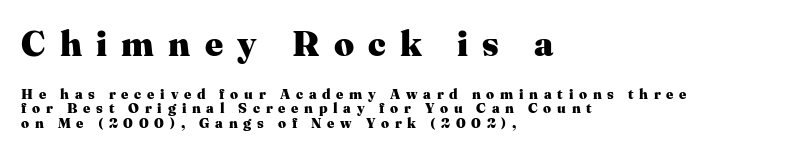
Q: Is the text bold? A: Yes.
Q: Is the text italic (slanted)? A: No, it is upright.
Q: Is the typeface a serif or a sans-serif typeface? A: Serif.
Q: Is the text underlined? A: No.
Q: How is the paragraph aligned? A: Left-aligned.
Q: Is the spacing between letters normal or unusually wide? A: Unusually wide.
Q: Is the spacing between lines tight, normal or loose? A: Tight.
Q: Which block of text is set in a larger size, the first (top) or the second (bottom)? A: The first (top) one.
Q: Width (condensed, normal, or wide)? A: Normal.
Q: Stroke contrast? A: Medium.
Q: x-height? A: Medium.
Q: Monospaced? A: No.
